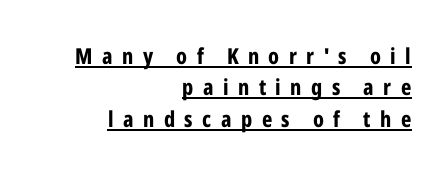
{"italic": "no", "bold": "yes", "underline": "yes", "align": "right", "line_spacing": "normal", "line_spacing_ratio": 1.43, "letter_spacing": "wide", "letter_spacing_em": 0.43, "glyph_px": 22}
